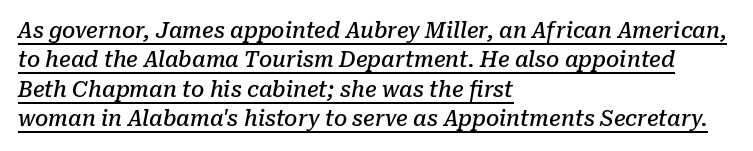
Q: Is the text bold? A: Semi-bold.
Q: Is the text italic (slanted)? A: Yes, it leans right by about 10 degrees.
Q: Is the text underlined? A: Yes.
Q: How is the paragraph aligned? A: Left-aligned.
Q: Is the spacing between letters normal or unusually wide? A: Normal.
Q: Is the spacing between lines tight, normal or loose? A: Normal.
